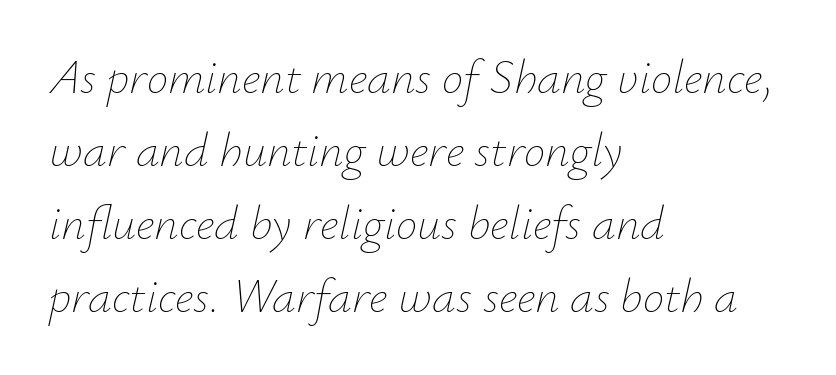
The image shows 48 px thin type, italic (leaning right); set left-aligned, normal line spacing (1.52x), normal letter spacing, not underlined; low stroke contrast and a small x-height.
